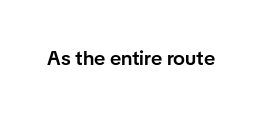
I'd describe the lettering as semibold — firm but not a full bold. The string is rendered with underlining switched off. If you drew a line through each stem, it would be perfectly vertical. Observe the ordinary spacing: letters are neighbours, not strangers.
